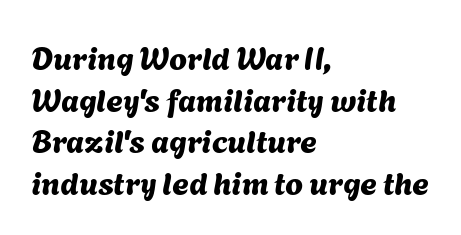
{"serif": "no", "width": "normal", "stroke_contrast": "medium", "x_height": "medium", "monospaced": "no", "underline": "no", "align": "left", "line_spacing": "normal", "line_spacing_ratio": 1.3, "letter_spacing": "normal", "letter_spacing_em": 0.0, "glyph_px": 32}
